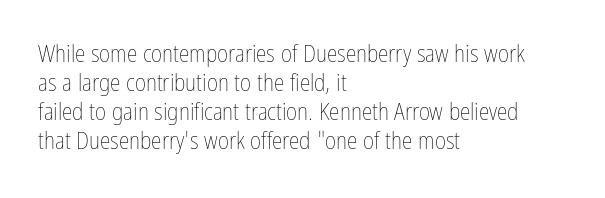
{"italic": "no", "bold": "no", "underline": "no", "align": "left", "line_spacing_ratio": 1.21, "letter_spacing": "normal", "letter_spacing_em": 0.0, "glyph_px": 24}
